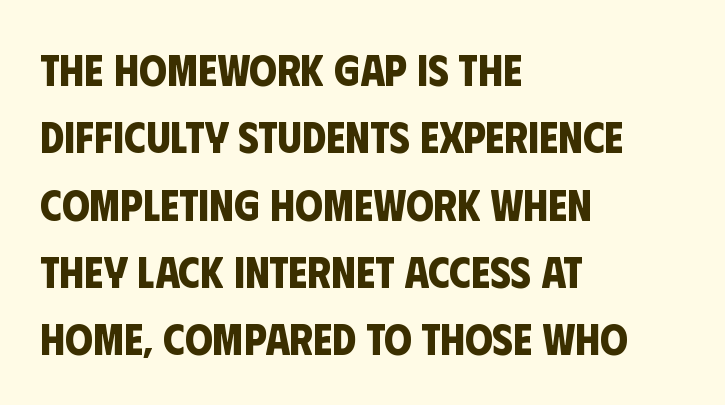
The image shows 44 px bold, condensed sans-serif type; set left-aligned, normal line spacing (1.53x), normal letter spacing, not underlined; low stroke contrast and a large x-height.
